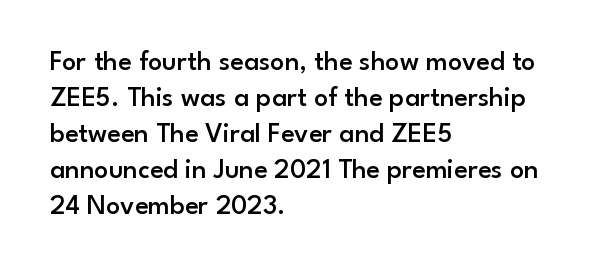
Letter spacing: default. Slightly chunky letters — semibold, I'd say, not full bold. Students, observe: this is what conventionally led text looks like. Grotesque or geometric, the face here clearly has no serifs.
